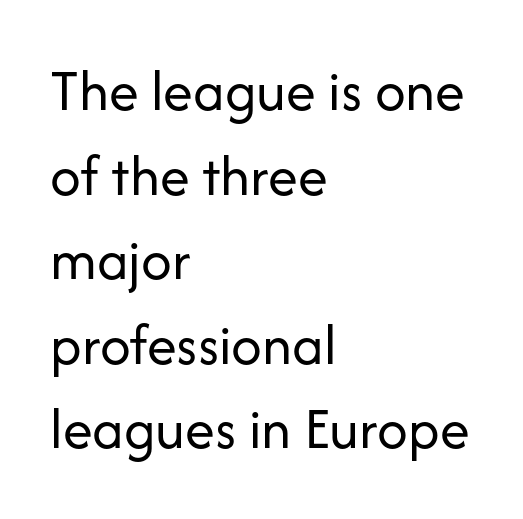
{"serif": "no", "italic": "no", "bold": "no", "weight": "regular", "width": "normal", "stroke_contrast": "low", "x_height": "medium", "monospaced": "no", "underline": "no", "align": "left", "line_spacing": "normal", "line_spacing_ratio": 1.41, "letter_spacing": "normal", "letter_spacing_em": 0.0, "glyph_px": 60}
